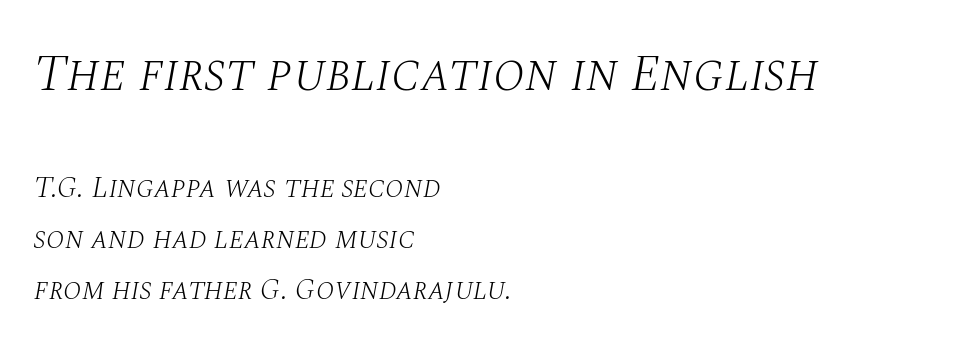
The image shows 52 px light serif type, italic (leaning right); set left-aligned, line spacing 1.71x, normal letter spacing, not underlined; the first (top) block is 1.73x larger; medium stroke contrast and a large x-height.
